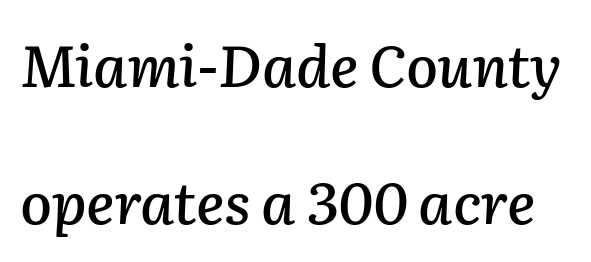
The image shows 58 px text type, italic (leaning right); set loose line spacing (2.37x), normal letter spacing, not underlined; low stroke contrast and a medium x-height.
